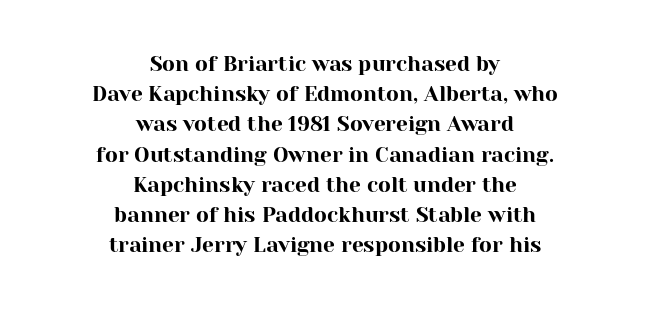
Ascenders rise straight up at ninety degrees. This sample uses plain, unmodified letter spacing. The specimen omits any rule beneath the text block's lines. Students, observe: this is what conventionally led text looks like. Compared with a flush-left layout, this one balances lines on the center instead.
